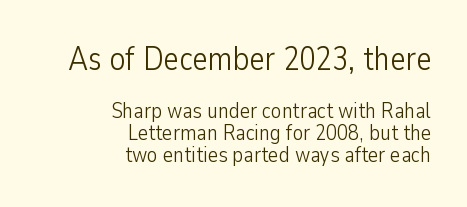
Q: Is the text bold? A: No.
Q: Is the text italic (slanted)? A: No, it is upright.
Q: Is the typeface a serif or a sans-serif typeface? A: Sans-serif.
Q: Is the text underlined? A: No.
Q: How is the paragraph aligned? A: Right-aligned.
Q: Is the spacing between letters normal or unusually wide? A: Normal.
Q: Is the spacing between lines tight, normal or loose? A: Tight.
Q: Which block of text is set in a larger size, the first (top) or the second (bottom)? A: The first (top) one.
Q: Width (condensed, normal, or wide)? A: Condensed.
Q: Stroke contrast? A: Low.
Q: x-height? A: Medium.
Q: Monospaced? A: No.
